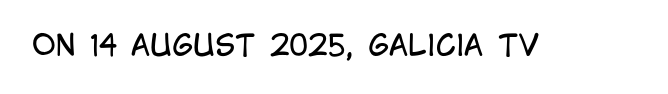
The image shows 29 px regular-weight, condensed sans-serif type, upright; set normal letter spacing, not underlined; low stroke contrast and a large x-height.
